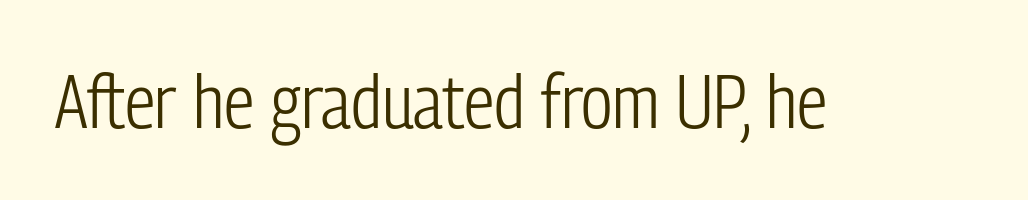
Q: Is the text bold? A: No.
Q: Is the text italic (slanted)? A: No, it is upright.
Q: Is the typeface a serif or a sans-serif typeface? A: Sans-serif.
Q: Is the text underlined? A: No.
Q: Is the spacing between letters normal or unusually wide? A: Normal.
Q: Width (condensed, normal, or wide)? A: Condensed.
Q: Stroke contrast? A: Low.
Q: x-height? A: Medium.
Q: Monospaced? A: No.
